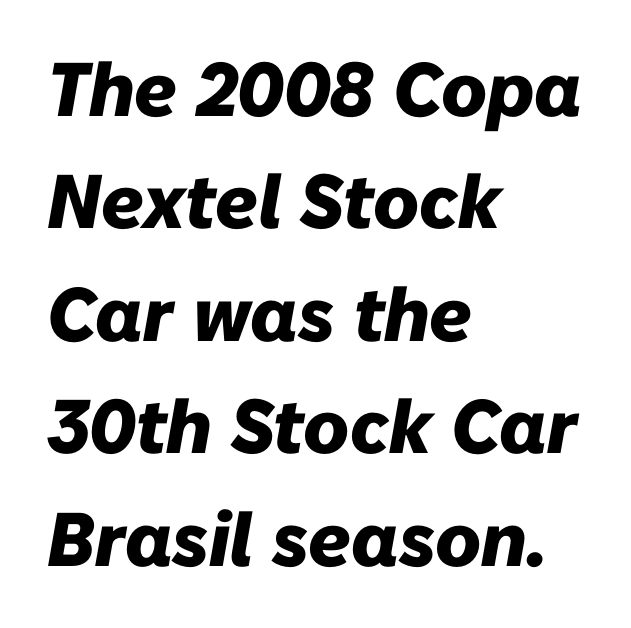
A typesetter would call this zero additional tracking. Strong, thick strokes mark this as bold type. Notice how descenders clear the ascenders below comfortably — that's standard leading. These lines are rendered in a variable-pitch font.
